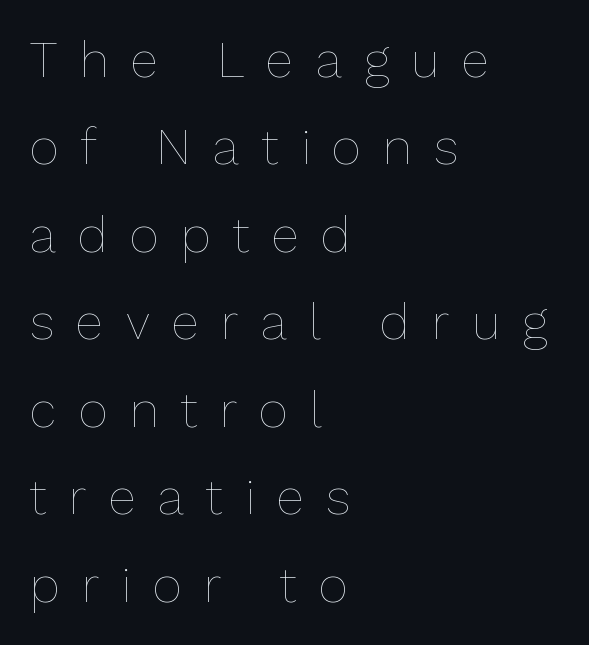
Q: Is the text bold? A: No.
Q: Is the text italic (slanted)? A: No, it is upright.
Q: Is the text underlined? A: No.
Q: How is the paragraph aligned? A: Left-aligned.
Q: Is the spacing between letters normal or unusually wide? A: Unusually wide.
Q: Width (condensed, normal, or wide)? A: Normal.
Q: Stroke contrast? A: Low.
Q: x-height? A: Medium.
Q: Monospaced? A: No.
